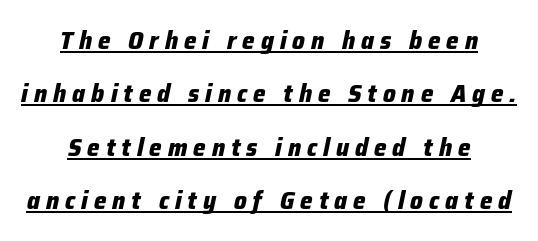
{"italic": "yes", "lean": "right", "slant_degrees": 12, "bold": "yes", "underline": "yes", "align": "center", "line_spacing": "loose", "line_spacing_ratio": 2.14, "letter_spacing": "wide", "letter_spacing_em": 0.24, "glyph_px": 25}
